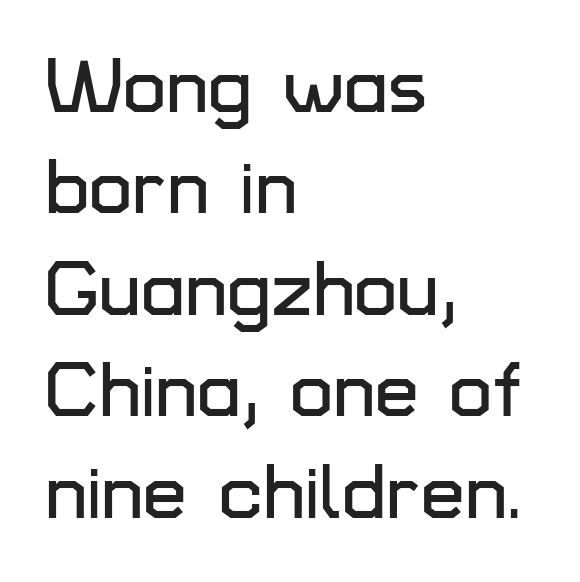
{"serif": "no", "italic": "no", "width": "normal", "stroke_contrast": "low", "x_height": "medium", "monospaced": "no", "underline": "no", "align": "left", "line_spacing": "normal", "line_spacing_ratio": 1.3, "letter_spacing": "normal", "letter_spacing_em": 0.0, "glyph_px": 78}
